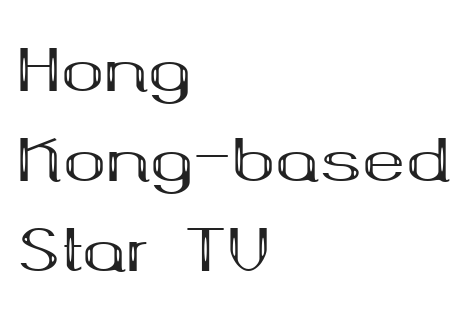
The image shows 58 px bold, wide serif type, upright; set left-aligned, normal line spacing (1.55x), normal letter spacing, not underlined; medium stroke contrast and a medium x-height.
